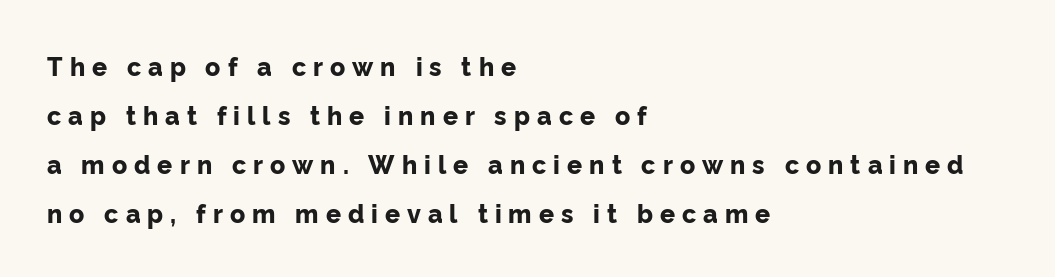
{"italic": "no", "bold": "yes", "underline": "no", "align": "left", "line_spacing": "loose", "line_spacing_ratio": 1.96, "letter_spacing": "wide", "letter_spacing_em": 0.28, "glyph_px": 25}
